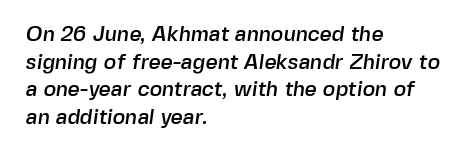
The image shows 21 px text type; set left-aligned, normal line spacing (1.31x), normal letter spacing, not underlined.
